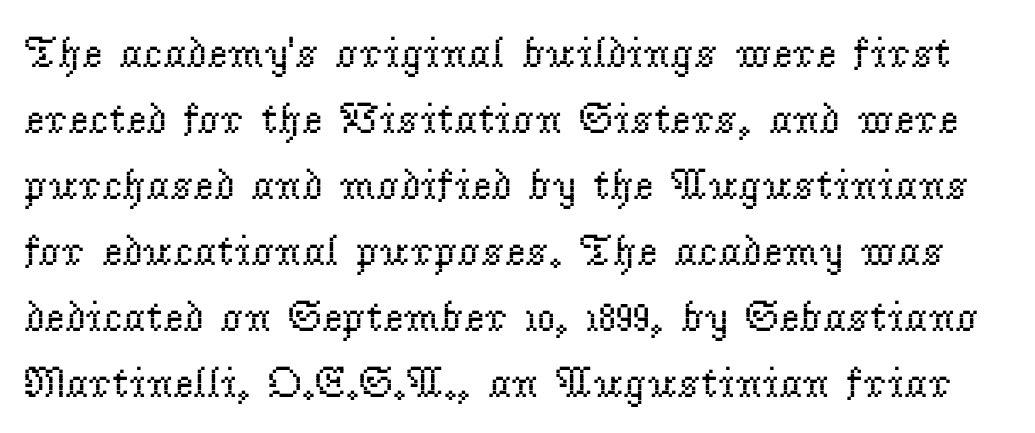
The image shows 44 px regular-weight serif type, upright; set normal line spacing (1.5x), normal letter spacing, not underlined; low stroke contrast and a small x-height.
